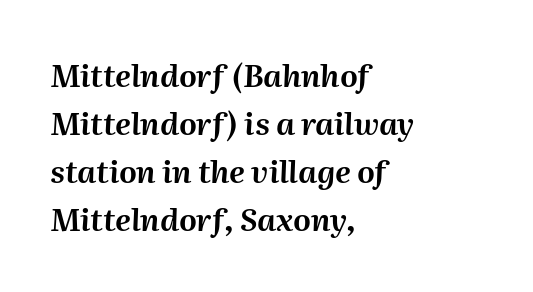
Q: Is the text italic (slanted)? A: Yes, it leans right by about 2 degrees.
Q: Is the text underlined? A: No.
Q: How is the paragraph aligned? A: Left-aligned.
Q: Is the spacing between letters normal or unusually wide? A: Normal.
Q: Is the spacing between lines tight, normal or loose? A: Normal.
Q: Width (condensed, normal, or wide)? A: Normal.
Q: Stroke contrast? A: Medium.
Q: x-height? A: Medium.
Q: Monospaced? A: No.
